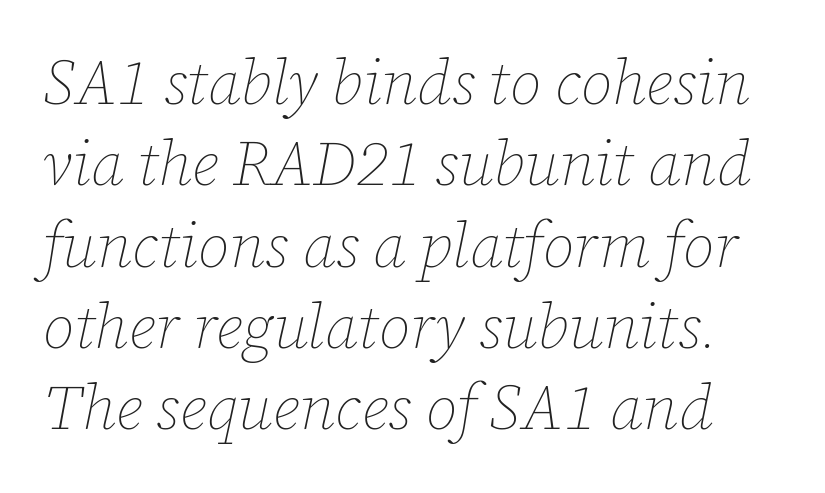
The image shows 63 px thin type, italic (leaning right); set normal line spacing (1.29x), normal letter spacing, not underlined; low stroke contrast and a medium x-height.
